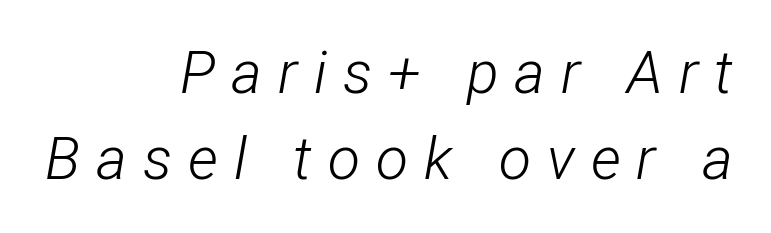
The image shows 59 px light, condensed type, italic (leaning right); set right-aligned, normal line spacing (1.46x), unusually wide letter spacing (+0.27 em), not underlined; low stroke contrast and a medium x-height.
